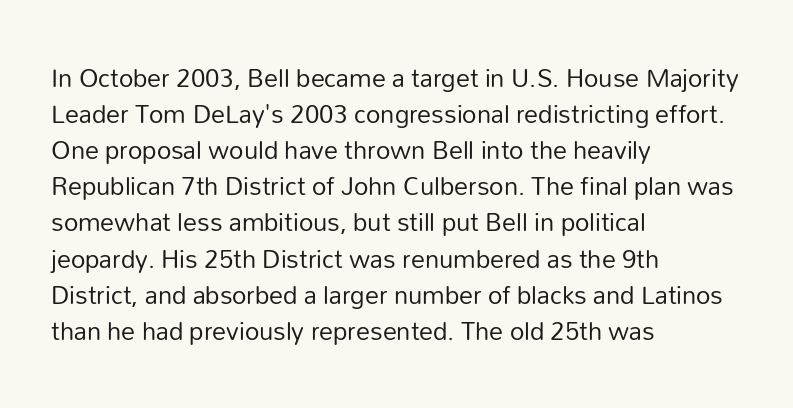
{"serif": "no", "italic": "no", "bold": "no", "weight": "regular", "width": "normal", "stroke_contrast": "low", "x_height": "medium", "monospaced": "no", "underline": "no", "align": "left", "line_spacing": "normal", "line_spacing_ratio": 1.29, "letter_spacing": "normal", "letter_spacing_em": 0.0, "glyph_px": 28}
